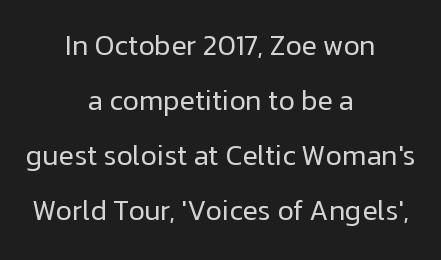
Q: Is the text bold? A: No.
Q: Is the text italic (slanted)? A: No, it is upright.
Q: Is the typeface a serif or a sans-serif typeface? A: Sans-serif.
Q: Is the text underlined? A: No.
Q: How is the paragraph aligned? A: Centered.
Q: Is the spacing between letters normal or unusually wide? A: Normal.
Q: Is the spacing between lines tight, normal or loose? A: Loose.
Q: Width (condensed, normal, or wide)? A: Normal.
Q: Stroke contrast? A: Low.
Q: x-height? A: Medium.
Q: Monospaced? A: No.
